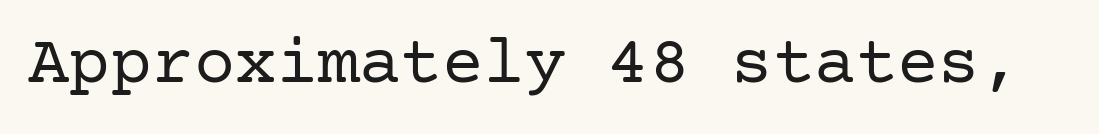
The image shows 69 px regular-weight serif type, upright; set normal letter spacing, not underlined; low stroke contrast and a medium x-height.
